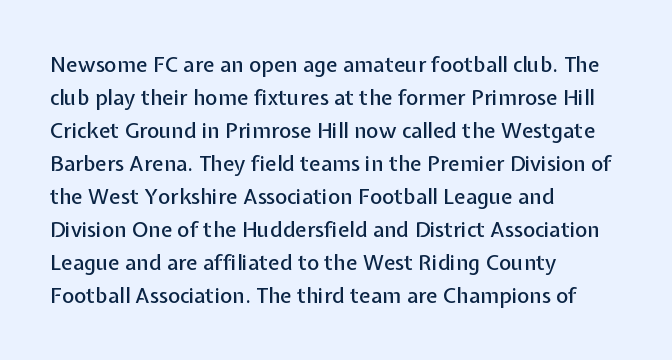
Q: Is the text italic (slanted)? A: No, it is upright.
Q: Is the text underlined? A: No.
Q: How is the paragraph aligned? A: Left-aligned.
Q: Is the spacing between letters normal or unusually wide? A: Normal.
Q: Is the spacing between lines tight, normal or loose? A: Normal.
